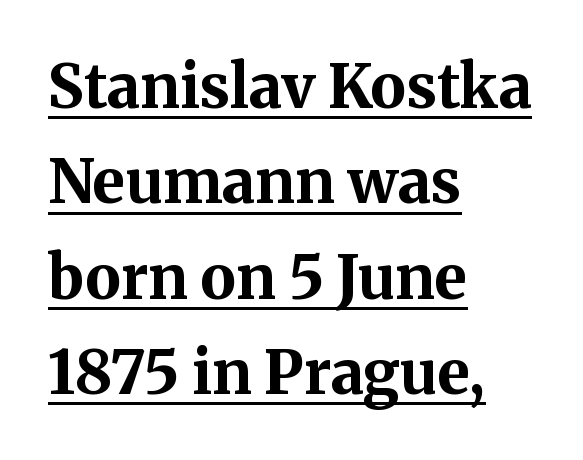
{"serif": "yes", "italic": "no", "bold": "yes", "weight": "bold", "width": "normal", "stroke_contrast": "medium", "x_height": "medium", "monospaced": "no", "underline": "yes", "align": "left", "line_spacing": "normal", "line_spacing_ratio": 1.59, "letter_spacing": "normal", "letter_spacing_em": 0.0, "glyph_px": 60}
